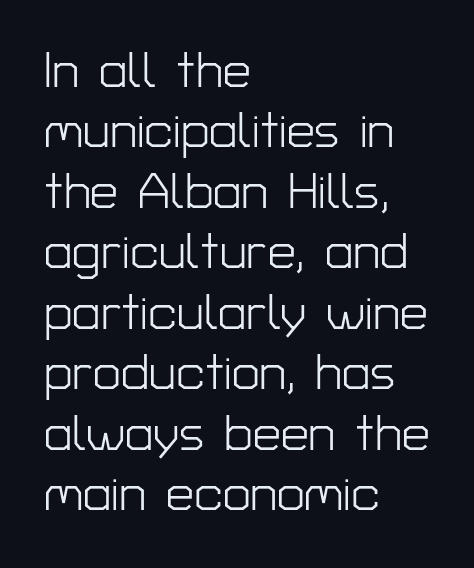
This is sans-serif lettering, the kind often seen on screens and signage. Does extra space separate the letters? No, they use regular spacing. Leftover space on each line is placed entirely after the last word. Note the varied advance widths — an 'i' is clearly narrower than an 'm'. Stroke mass is kept to a normal reading level or below. The lettering stays uniformly vertical, giving the passage a roman look.
